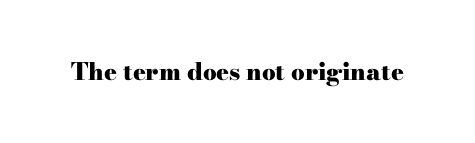
The image shows 24 px bold type, upright; set normal letter spacing, not underlined.
